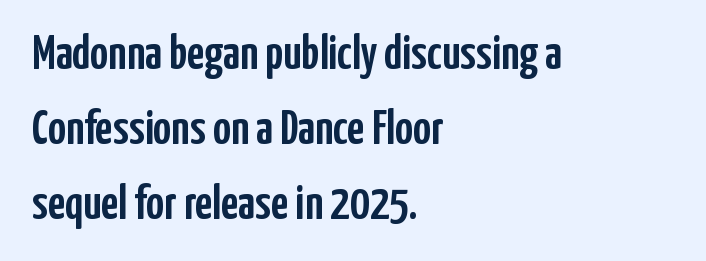
The image shows 49 px condensed sans-serif type, upright; set left-aligned, normal line spacing (1.53x), normal letter spacing, not underlined; low stroke contrast and a medium x-height.
